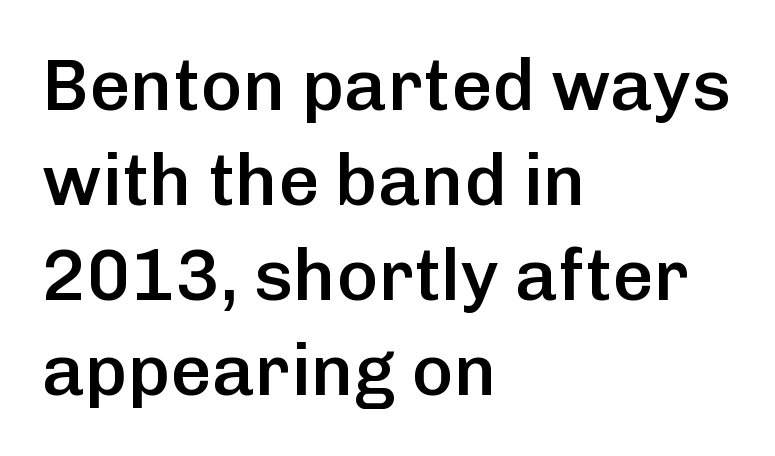
{"serif": "no", "italic": "no", "bold": "semi", "weight": "semibold", "width": "normal", "stroke_contrast": "low", "x_height": "medium", "monospaced": "no", "underline": "no", "align": "left", "line_spacing": "normal", "line_spacing_ratio": 1.32, "letter_spacing": "normal", "letter_spacing_em": 0.0, "glyph_px": 72}
